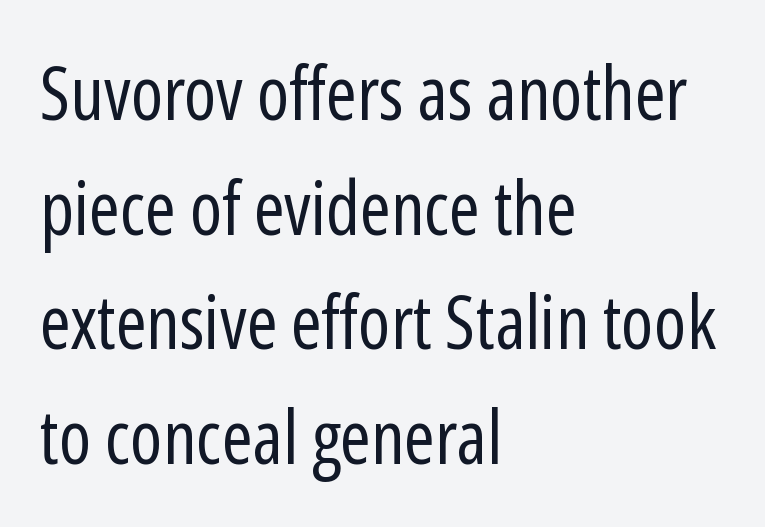
The image shows 74 px regular-weight, condensed sans-serif type, upright; set left-aligned, normal line spacing (1.55x), normal letter spacing, not underlined; low stroke contrast and a medium x-height.
